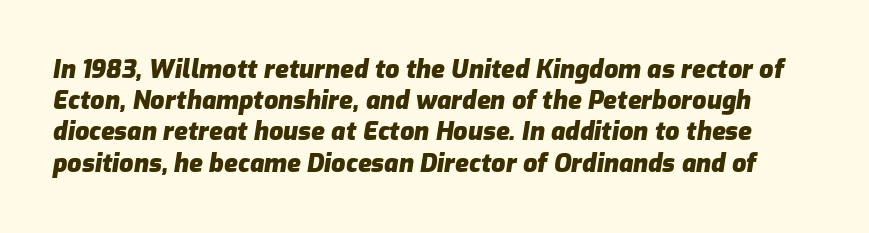
Q: Is the text bold? A: Yes.
Q: Is the text italic (slanted)? A: Yes, it leans right by about 9 degrees.
Q: Is the text underlined? A: No.
Q: Is the spacing between letters normal or unusually wide? A: Normal.
Q: Is the spacing between lines tight, normal or loose? A: Normal.
